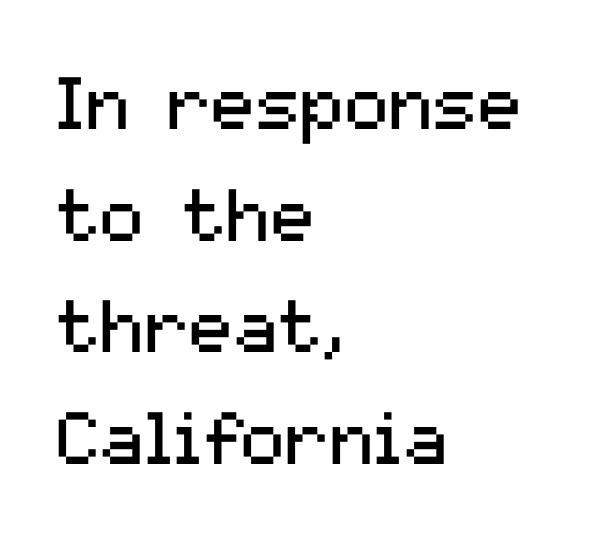
The image shows 74 px regular-weight sans-serif type, upright; set left-aligned, normal line spacing (1.51x), normal letter spacing, not underlined; medium stroke contrast and a medium x-height.
